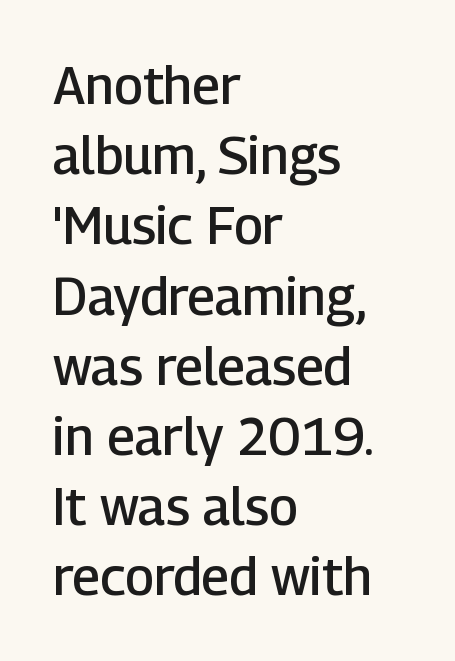
{"serif": "no", "italic": "no", "bold": "semi", "weight": "semibold", "width": "normal", "stroke_contrast": "low", "x_height": "medium", "monospaced": "no", "underline": "no", "align": "left", "line_spacing": "normal", "line_spacing_ratio": 1.35, "letter_spacing": "normal", "letter_spacing_em": 0.0, "glyph_px": 52}
